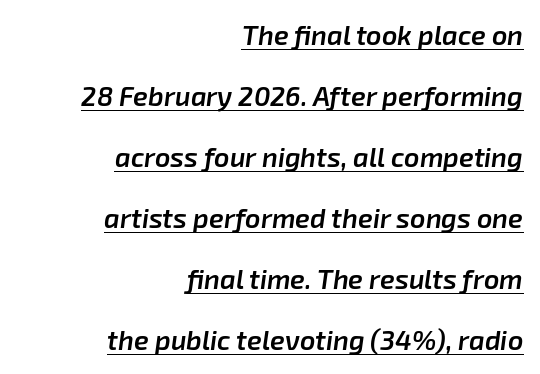
{"italic": "yes", "lean": "right", "slant_degrees": 8, "bold": "semi", "underline": "yes", "align": "right", "line_spacing": "loose", "line_spacing_ratio": 2.26, "letter_spacing": "normal", "letter_spacing_em": 0.0, "glyph_px": 27}
